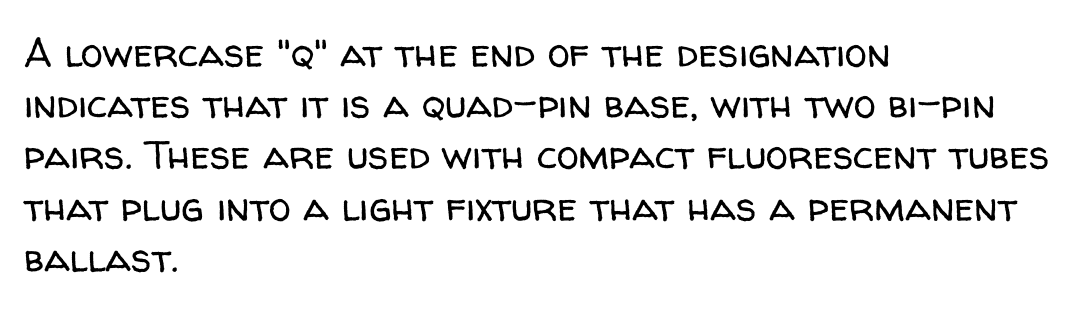
{"serif": "no", "italic": "no", "bold": "no", "weight": "regular", "width": "normal", "stroke_contrast": "low", "x_height": "medium", "monospaced": "no", "underline": "no", "align": "left", "line_spacing": "normal", "line_spacing_ratio": 1.28, "letter_spacing": "normal", "letter_spacing_em": 0.0, "glyph_px": 40}
